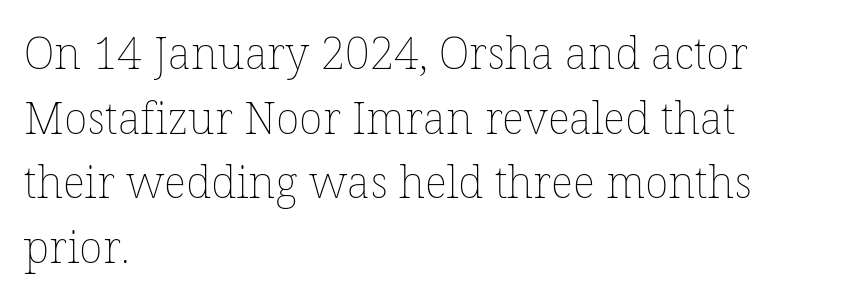
Q: Is the text bold? A: No.
Q: Is the text italic (slanted)? A: No, it is upright.
Q: Is the text underlined? A: No.
Q: How is the paragraph aligned? A: Left-aligned.
Q: Is the spacing between letters normal or unusually wide? A: Normal.
Q: Is the spacing between lines tight, normal or loose? A: Normal.
Q: Width (condensed, normal, or wide)? A: Normal.
Q: Stroke contrast? A: Low.
Q: x-height? A: Medium.
Q: Monospaced? A: No.
